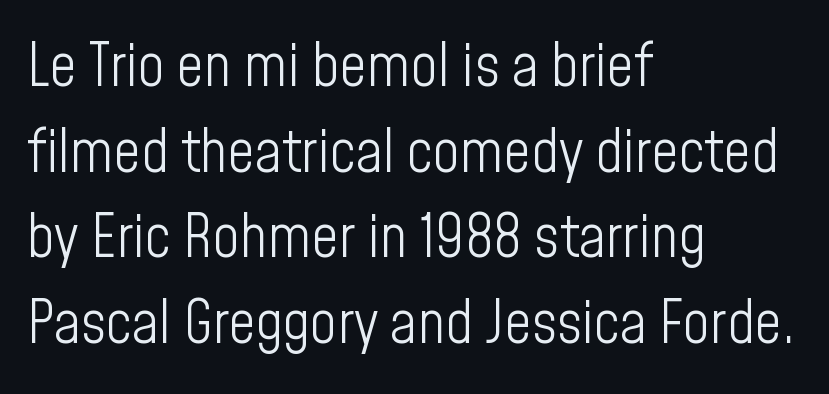
{"serif": "no", "italic": "no", "bold": "no", "weight": "light", "width": "condensed", "stroke_contrast": "low", "x_height": "medium", "monospaced": "no", "underline": "no", "align": "left", "line_spacing": "normal", "line_spacing_ratio": 1.45, "letter_spacing": "normal", "letter_spacing_em": 0.0, "glyph_px": 59}
